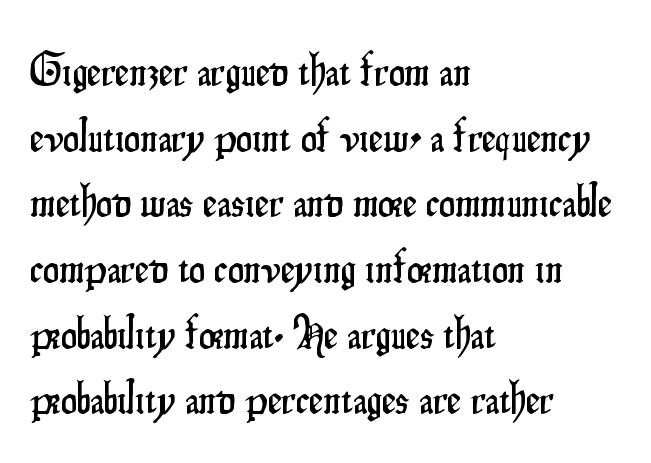
The image shows 45 px condensed sans-serif type, upright; set left-aligned, normal line spacing (1.46x), normal letter spacing, not underlined; low stroke contrast and a small x-height.
